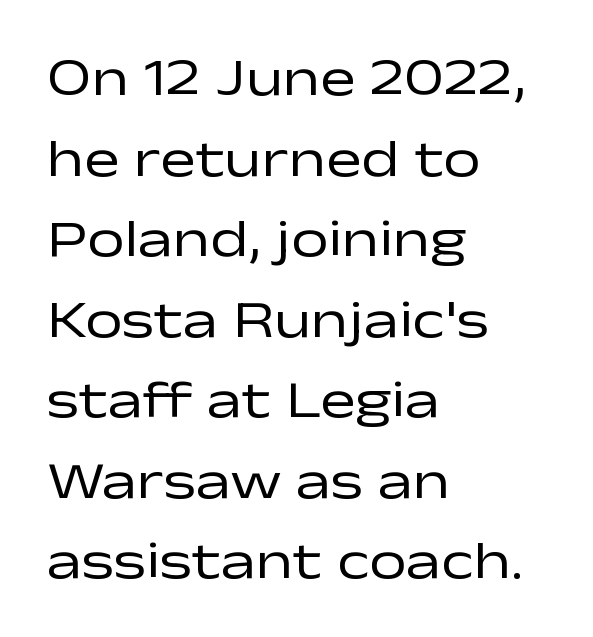
{"serif": "no", "italic": "no", "bold": "no", "weight": "regular", "width": "wide", "stroke_contrast": "low", "x_height": "medium", "monospaced": "no", "underline": "no", "align": "left", "line_spacing": "normal", "line_spacing_ratio": 1.52, "letter_spacing": "normal", "letter_spacing_em": 0.0, "glyph_px": 53}
